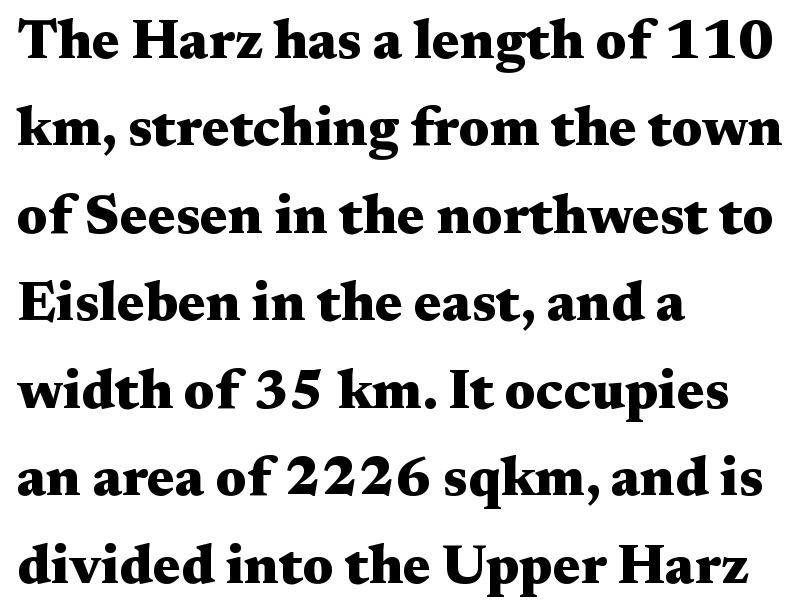
{"serif": "yes", "italic": "no", "bold": "yes", "weight": "heavy", "width": "wide", "stroke_contrast": "medium", "x_height": "medium", "monospaced": "no", "underline": "no", "align": "left", "line_spacing": "normal", "line_spacing_ratio": 1.59, "letter_spacing": "normal", "letter_spacing_em": 0.0, "glyph_px": 55}
